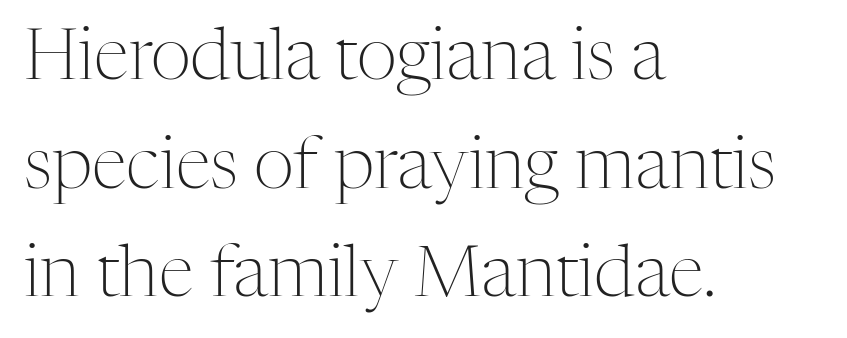
{"serif": "yes", "italic": "no", "bold": "no", "weight": "light", "width": "normal", "stroke_contrast": "medium", "x_height": "medium", "monospaced": "no", "underline": "no", "align": "left", "line_spacing": "normal", "line_spacing_ratio": 1.53, "letter_spacing": "normal", "letter_spacing_em": 0.0, "glyph_px": 71}
